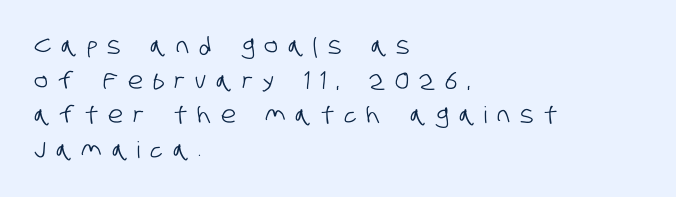
In terms of leading, this rendering sits right in the middle. Layout note: lines flush left. The letterforms stand isolated, each surrounded by extra space. Clear beneath every line of the passage.
